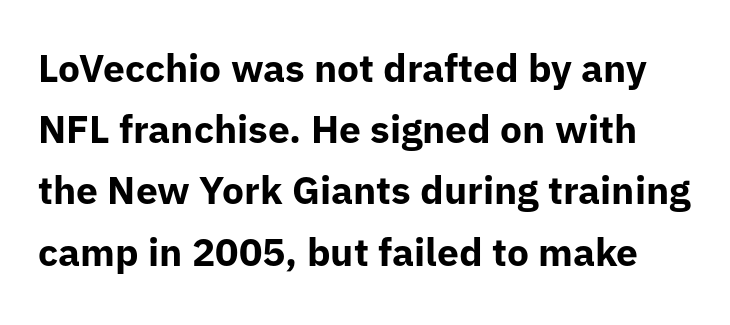
A dark, heavy texture on the line: the type is bold. Honestly, the row spacing looks completely unremarkable. Do the characters align in a grid? No, the font is proportional. The text was rendered using a sans face with plain stroke endings. The passage shown has conventional tracking throughout. Italic? Not at all — the glyphs are vertical.
